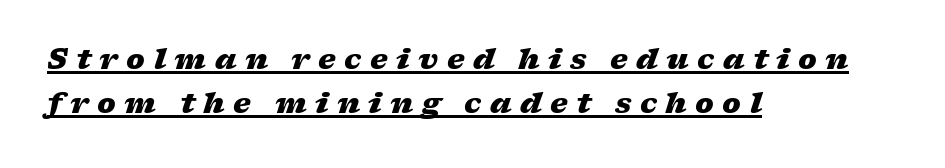
{"italic": "yes", "lean": "right", "slant_degrees": 17, "bold": "yes", "weight": "heavy", "width": "wide", "stroke_contrast": "low", "x_height": "medium", "monospaced": "no", "underline": "yes", "align": "left", "line_spacing": "normal", "line_spacing_ratio": 1.58, "letter_spacing": "wide", "letter_spacing_em": 0.3, "glyph_px": 28}
